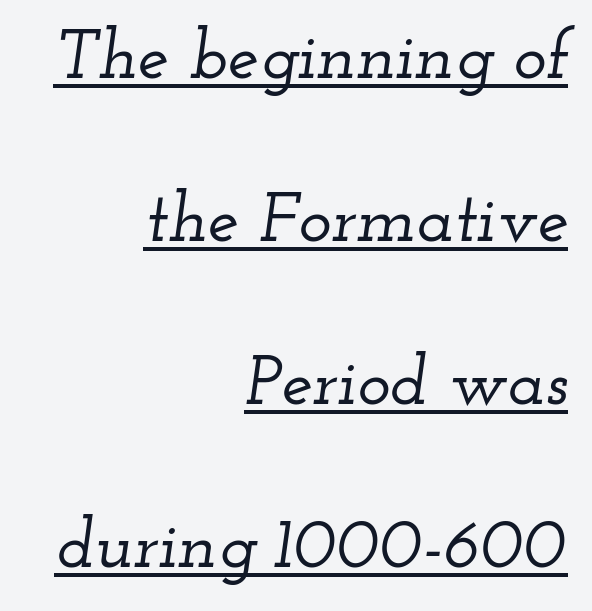
Q: Is the text italic (slanted)? A: Yes, it leans right by about 12 degrees.
Q: Is the typeface a serif or a sans-serif typeface? A: Serif.
Q: Is the text underlined? A: Yes.
Q: How is the paragraph aligned? A: Right-aligned.
Q: Is the spacing between letters normal or unusually wide? A: Normal.
Q: Is the spacing between lines tight, normal or loose? A: Loose.
Q: Width (condensed, normal, or wide)? A: Wide.
Q: Stroke contrast? A: Low.
Q: x-height? A: Small.
Q: Monospaced? A: No.
